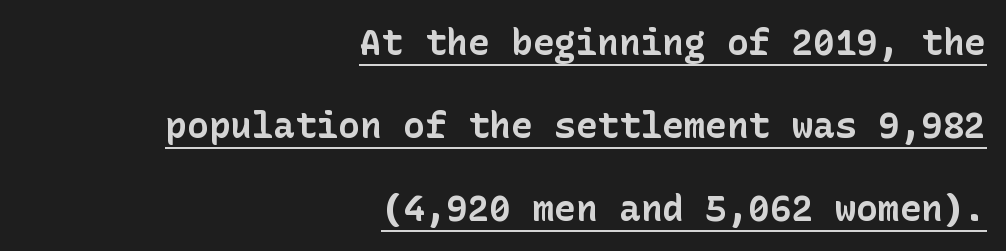
Q: Is the text bold? A: Yes.
Q: Is the text italic (slanted)? A: No, it is upright.
Q: Is the typeface a serif or a sans-serif typeface? A: Sans-serif.
Q: Is the text underlined? A: Yes.
Q: How is the paragraph aligned? A: Right-aligned.
Q: Is the spacing between letters normal or unusually wide? A: Normal.
Q: Is the spacing between lines tight, normal or loose? A: Loose.
Q: Width (condensed, normal, or wide)? A: Normal.
Q: Stroke contrast? A: Low.
Q: x-height? A: Medium.
